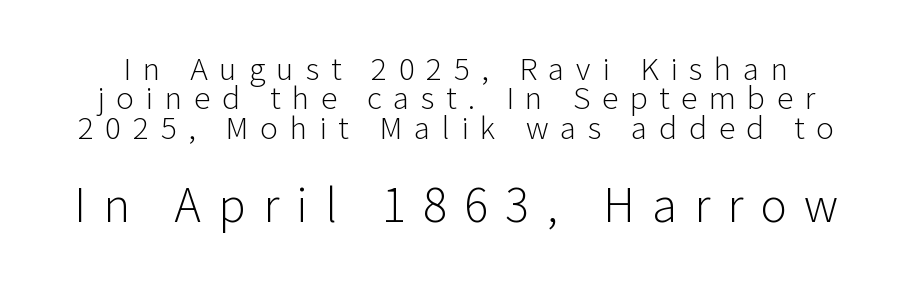
The image shows 45 px light sans-serif type, upright; set tight line spacing (0.98x), unusually wide letter spacing (+0.39 em), not underlined; the second (bottom) block is 1.5x larger; low stroke contrast and a medium x-height.
